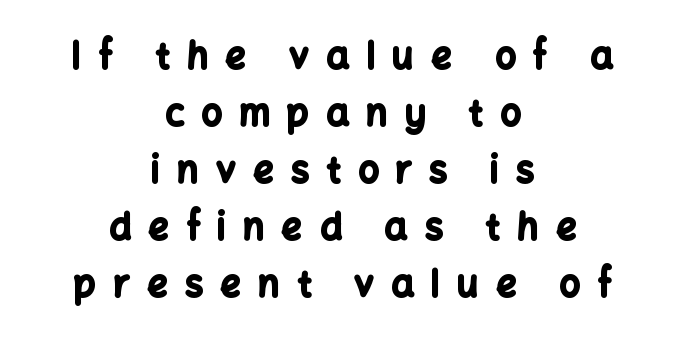
The image shows 36 px bold sans-serif type, upright; set centered, normal line spacing (1.58x), unusually wide letter spacing (+0.48 em), not underlined; low stroke contrast and a medium x-height.
